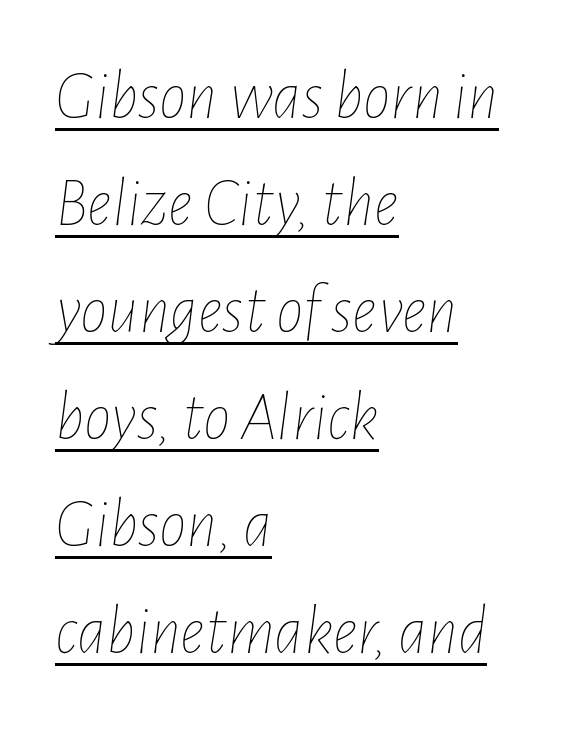
Q: Is the text bold? A: No.
Q: Is the text italic (slanted)? A: Yes, it leans right by about 7 degrees.
Q: Is the text underlined? A: Yes.
Q: How is the paragraph aligned? A: Left-aligned.
Q: Is the spacing between letters normal or unusually wide? A: Normal.
Q: Is the spacing between lines tight, normal or loose? A: Normal.
Q: Width (condensed, normal, or wide)? A: Condensed.
Q: Stroke contrast? A: Low.
Q: x-height? A: Medium.
Q: Monospaced? A: No.
